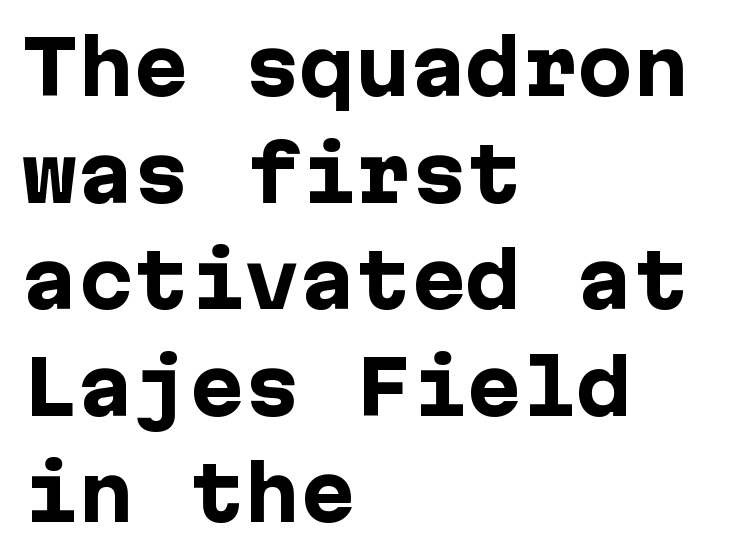
Horizontally, the lines are justified to the leading edge only. Look at the tracking — it's just the regular setting, nothing added. Grotesque or geometric, the face here clearly has no serifs. Emphasis by weight is at full strength: bold.
